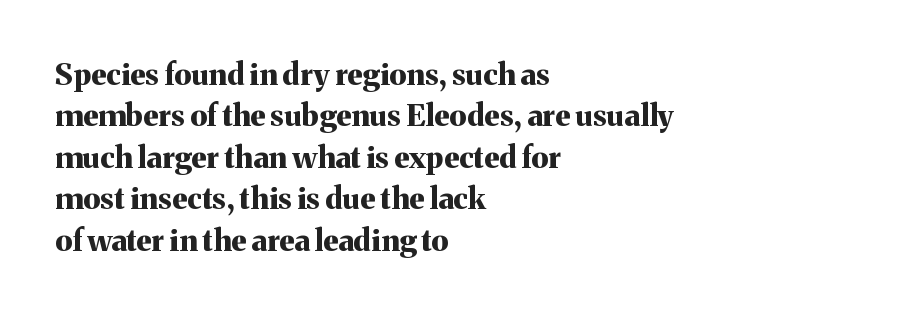
The image shows 30 px bold serif type, upright; set left-aligned, normal line spacing (1.38x), normal letter spacing, not underlined; medium stroke contrast and a medium x-height.
